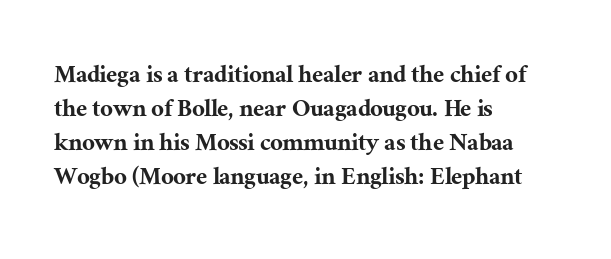
The image shows 28 px serif type, upright; set left-aligned, line spacing 1.21x, normal letter spacing, not underlined; medium stroke contrast and a medium x-height.
